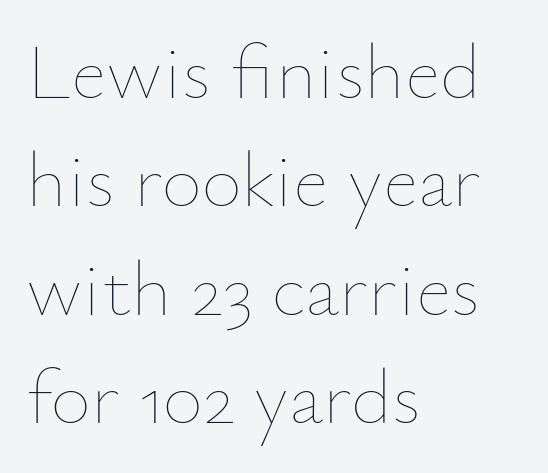
Line starts are locked; line ends wander. The block of text has a typical density, with ordinary space between rows. No chunkiness to these letters — they're not bold. Does the lettering tilt? It doesn't — this is upright.
